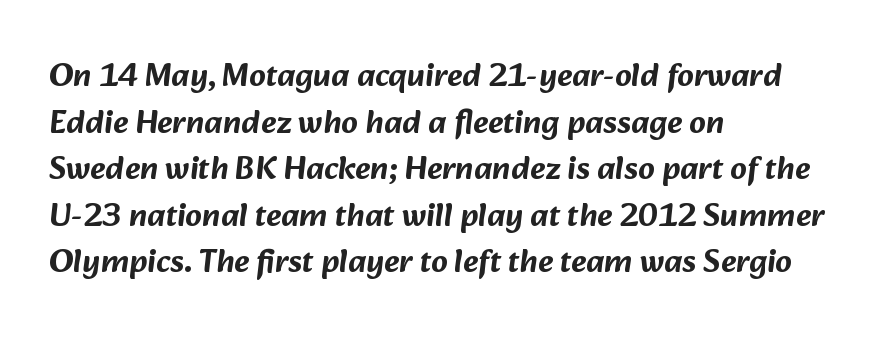
The image shows 33 px sans-serif type; set left-aligned, normal line spacing (1.41x), normal letter spacing, not underlined; low stroke contrast and a medium x-height.
